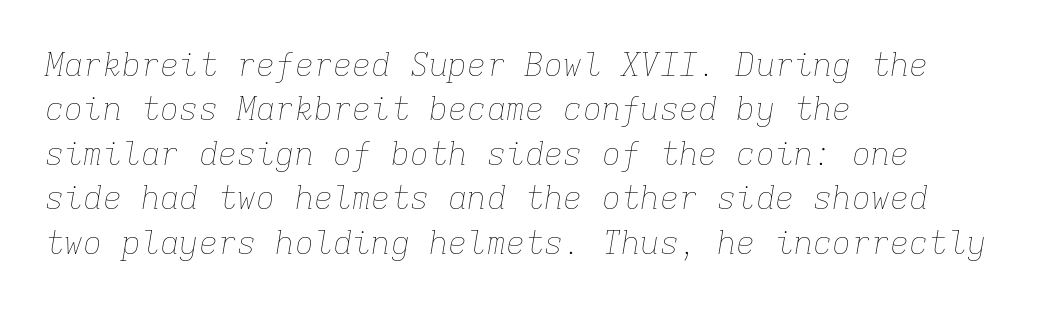
The image shows 32 px thin type, italic (leaning right), monospaced; set left-aligned, normal line spacing (1.39x), normal letter spacing, not underlined; low stroke contrast and a medium x-height.
